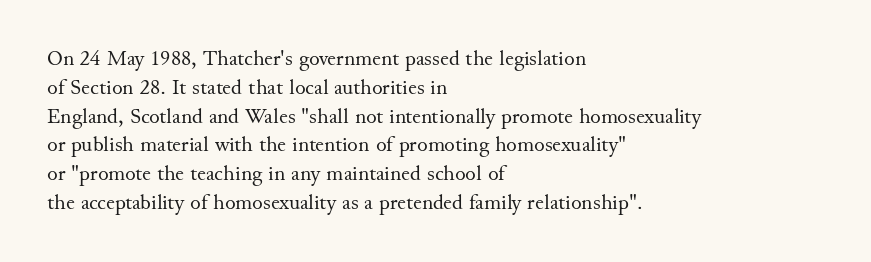
Q: Is the text bold? A: No.
Q: Is the text italic (slanted)? A: No, it is upright.
Q: Is the text underlined? A: No.
Q: How is the paragraph aligned? A: Left-aligned.
Q: Is the spacing between letters normal or unusually wide? A: Normal.
Q: Is the spacing between lines tight, normal or loose? A: Normal.
